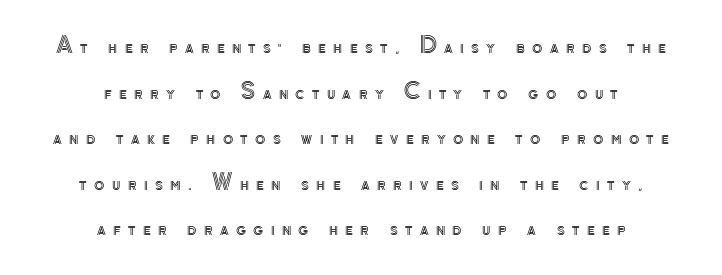
{"italic": "no", "underline": "no", "align": "center", "line_spacing": "loose", "line_spacing_ratio": 2.17, "letter_spacing": "wide", "letter_spacing_em": 0.35, "glyph_px": 21}
